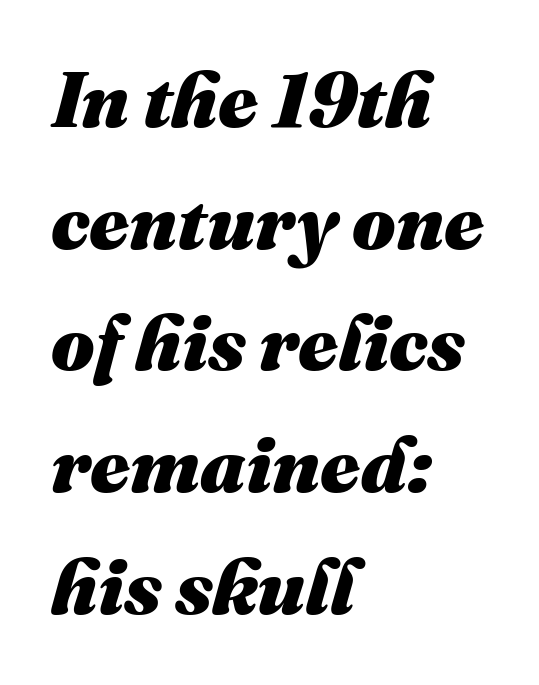
{"italic": "yes", "lean": "right", "slant_degrees": 16, "bold": "yes", "weight": "heavy", "width": "normal", "stroke_contrast": "medium", "x_height": "medium", "monospaced": "no", "underline": "no", "align": "left", "line_spacing": "normal", "line_spacing_ratio": 1.58, "letter_spacing": "normal", "letter_spacing_em": 0.0, "glyph_px": 77}
